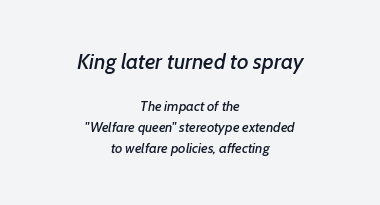
{"italic": "yes", "lean": "right", "slant_degrees": 7, "underline": "no", "align": "center", "line_spacing": "normal", "line_spacing_ratio": 1.49, "letter_spacing": "normal", "letter_spacing_em": 0.0, "larger_block": "first", "size_ratio": 1.57, "glyph_px": 22}
